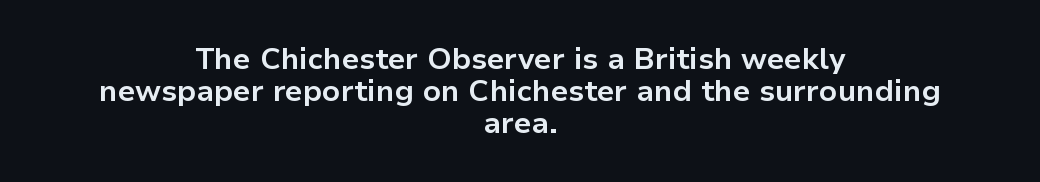
Q: Is the text bold? A: Yes.
Q: Is the text italic (slanted)? A: No, it is upright.
Q: Is the typeface a serif or a sans-serif typeface? A: Sans-serif.
Q: Is the text underlined? A: No.
Q: How is the paragraph aligned? A: Centered.
Q: Is the spacing between letters normal or unusually wide? A: Normal.
Q: Is the spacing between lines tight, normal or loose? A: Tight.
Q: Width (condensed, normal, or wide)? A: Normal.
Q: Stroke contrast? A: Low.
Q: x-height? A: Medium.
Q: Monospaced? A: No.
